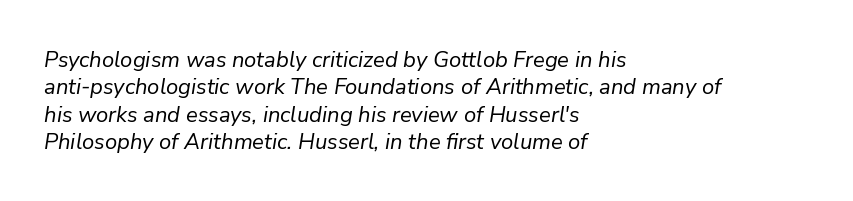
{"italic": "yes", "lean": "right", "slant_degrees": 9, "bold": "no", "underline": "no", "align": "left", "line_spacing_ratio": 1.24, "letter_spacing": "normal", "letter_spacing_em": 0.0, "glyph_px": 22}
